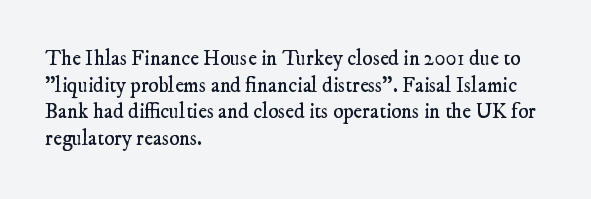
These lines are set flush left with a ragged right edge. How are the letters spaced? Ordinarily, with no added tracking. Each stroke keeps to a modest, everyday thickness or less. The line-height multiplier appears to be the usual default. Descender tails drop into unmarked territory.
